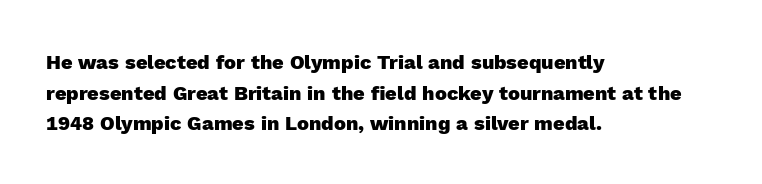
Underlining? Definitely not there. The paragraph has a hard left edge and a soft right edge. A typesetter would mark this as roman, not italic. What weight is shown? A full bold with thick strokes.
